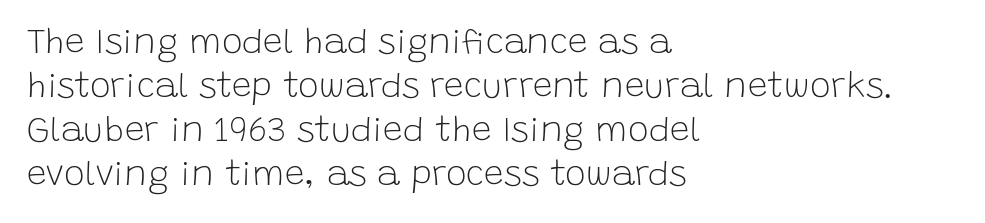
Q: Is the text bold? A: No.
Q: Is the text italic (slanted)? A: No, it is upright.
Q: Is the typeface a serif or a sans-serif typeface? A: Sans-serif.
Q: Is the text underlined? A: No.
Q: How is the paragraph aligned? A: Left-aligned.
Q: Is the spacing between letters normal or unusually wide? A: Normal.
Q: Is the spacing between lines tight, normal or loose? A: Normal.
Q: Width (condensed, normal, or wide)? A: Normal.
Q: Stroke contrast? A: Low.
Q: x-height? A: Large.
Q: Monospaced? A: No.
